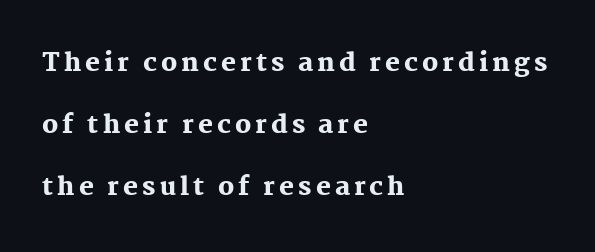
The image shows 25 px bold type, upright; set left-aligned, loose line spacing (2.48x), not underlined.
